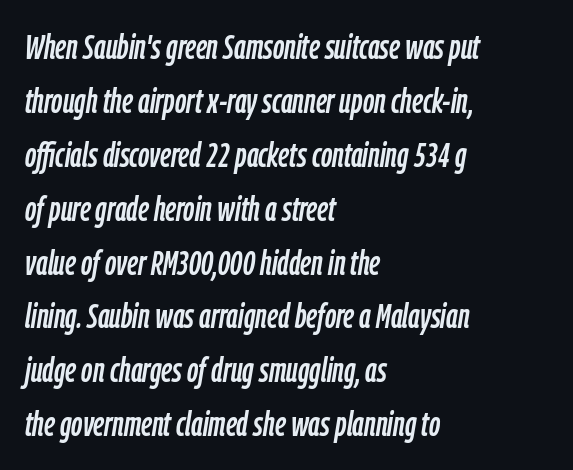
Q: Is the text italic (slanted)? A: Yes, it leans right by about 9 degrees.
Q: Is the text underlined? A: No.
Q: How is the paragraph aligned? A: Left-aligned.
Q: Is the spacing between letters normal or unusually wide? A: Normal.
Q: Is the spacing between lines tight, normal or loose? A: Normal.
Q: Width (condensed, normal, or wide)? A: Condensed.
Q: Stroke contrast? A: Low.
Q: x-height? A: Medium.
Q: Monospaced? A: No.
